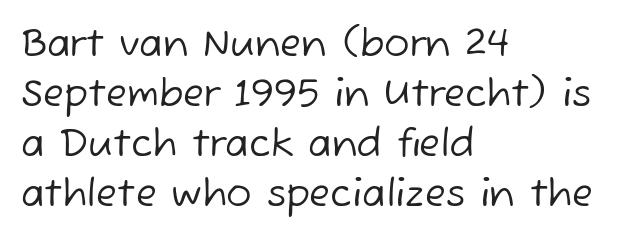
{"serif": "no", "bold": "no", "weight": "regular", "width": "normal", "stroke_contrast": "low", "x_height": "medium", "monospaced": "no", "underline": "no", "align": "left", "line_spacing": "normal", "line_spacing_ratio": 1.32, "letter_spacing": "normal", "letter_spacing_em": 0.0, "glyph_px": 38}
